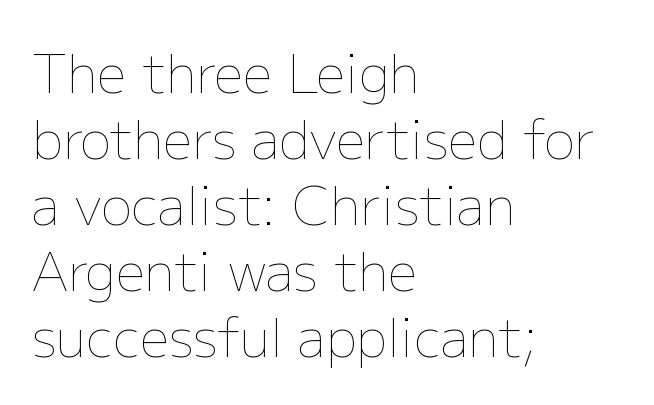
{"italic": "no", "bold": "no", "weight": "thin", "width": "normal", "stroke_contrast": "low", "x_height": "medium", "monospaced": "no", "underline": "no", "align": "left", "line_spacing": "normal", "line_spacing_ratio": 1.27, "letter_spacing": "normal", "letter_spacing_em": 0.0, "glyph_px": 52}
